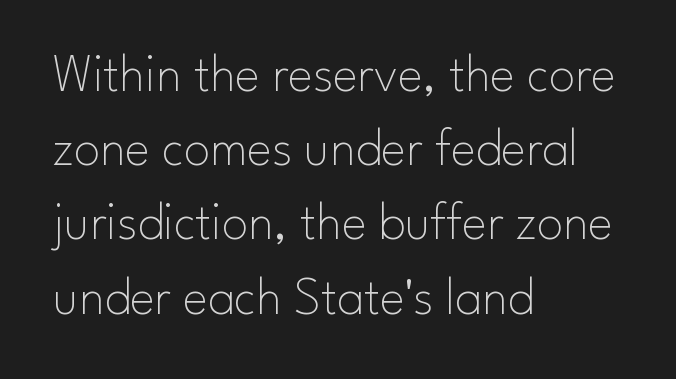
Q: Is the text bold? A: No.
Q: Is the text italic (slanted)? A: No, it is upright.
Q: Is the typeface a serif or a sans-serif typeface? A: Sans-serif.
Q: Is the text underlined? A: No.
Q: How is the paragraph aligned? A: Left-aligned.
Q: Is the spacing between letters normal or unusually wide? A: Normal.
Q: Is the spacing between lines tight, normal or loose? A: Normal.
Q: Width (condensed, normal, or wide)? A: Normal.
Q: Stroke contrast? A: Low.
Q: x-height? A: Small.
Q: Monospaced? A: No.
